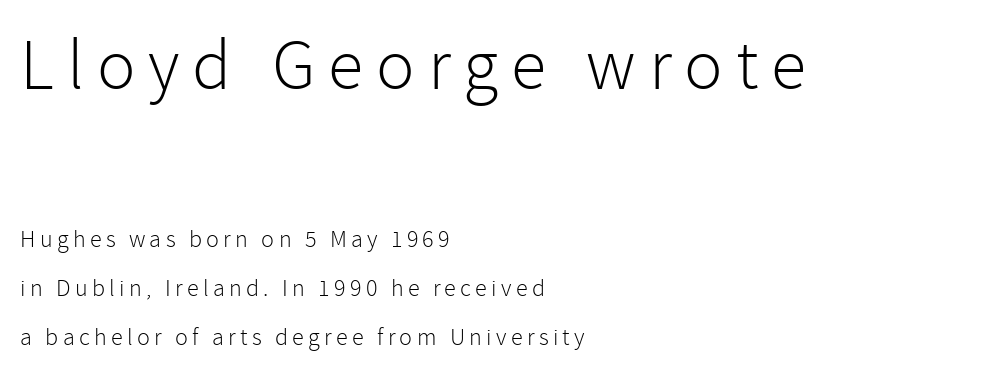
The image shows 72 px light sans-serif type, upright; set left-aligned, loose line spacing (2.04x), not underlined; the first (top) block is 3.0x larger; low stroke contrast and a medium x-height.
